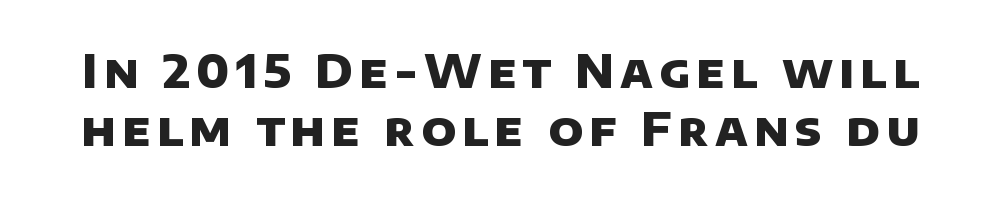
Q: Is the text bold? A: Yes.
Q: Is the typeface a serif or a sans-serif typeface? A: Sans-serif.
Q: Is the text underlined? A: No.
Q: Is the spacing between lines tight, normal or loose? A: Normal.
Q: Width (condensed, normal, or wide)? A: Normal.
Q: Stroke contrast? A: Low.
Q: x-height? A: Large.
Q: Monospaced? A: No.
